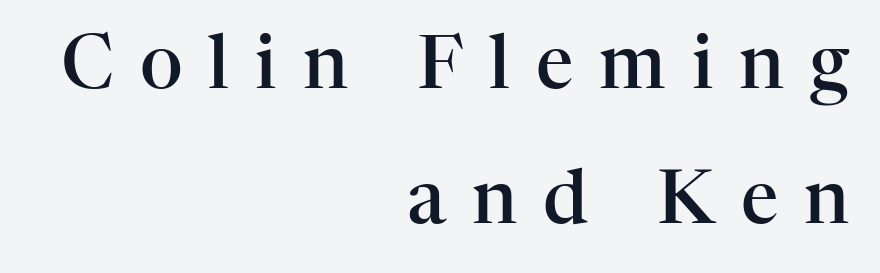
Q: Is the text bold? A: Semi-bold.
Q: Is the text italic (slanted)? A: No, it is upright.
Q: Is the typeface a serif or a sans-serif typeface? A: Serif.
Q: Is the text underlined? A: No.
Q: How is the paragraph aligned? A: Right-aligned.
Q: Is the spacing between letters normal or unusually wide? A: Unusually wide.
Q: Width (condensed, normal, or wide)? A: Normal.
Q: Stroke contrast? A: High.
Q: x-height? A: Medium.
Q: Monospaced? A: No.
